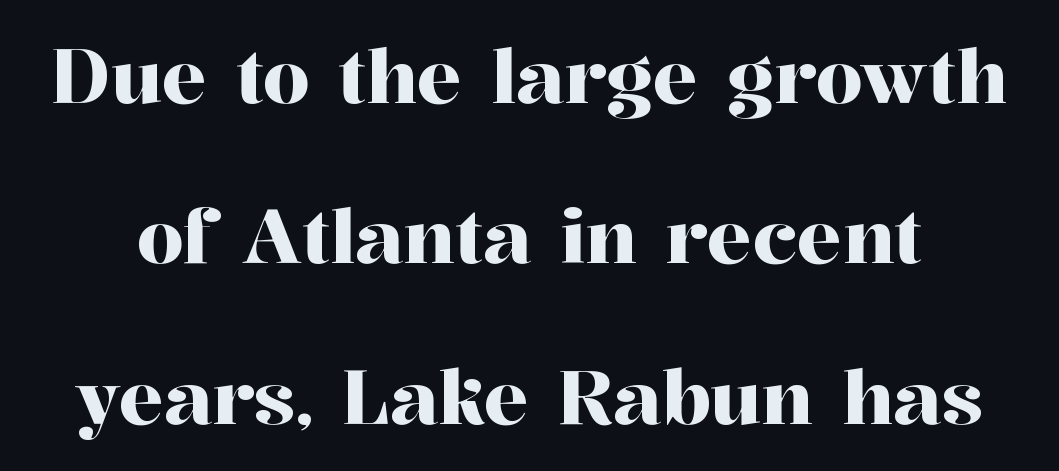
{"serif": "yes", "italic": "no", "width": "normal", "stroke_contrast": "high", "x_height": "medium", "monospaced": "no", "underline": "no", "line_spacing": "loose", "line_spacing_ratio": 2.14, "letter_spacing": "normal", "letter_spacing_em": 0.0, "glyph_px": 75}
